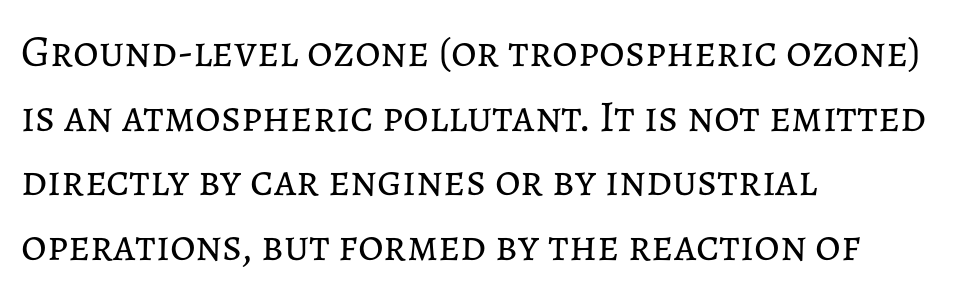
Q: Is the text bold? A: No.
Q: Is the text italic (slanted)? A: No, it is upright.
Q: Is the text underlined? A: No.
Q: How is the paragraph aligned? A: Left-aligned.
Q: Is the spacing between letters normal or unusually wide? A: Normal.
Q: Is the spacing between lines tight, normal or loose? A: Normal.
Q: Width (condensed, normal, or wide)? A: Normal.
Q: Stroke contrast? A: Low.
Q: x-height? A: Medium.
Q: Monospaced? A: No.
